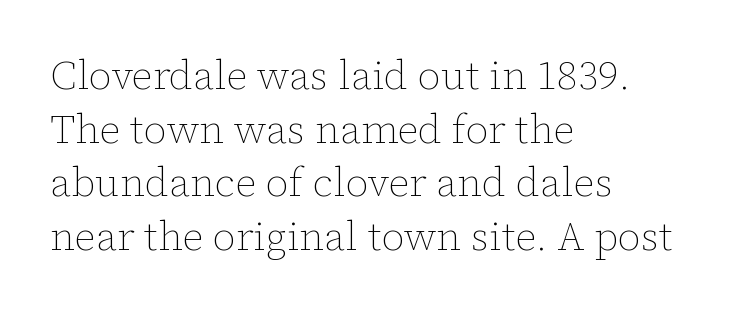
The image shows 40 px thin type, upright; set left-aligned, normal line spacing (1.34x), normal letter spacing, not underlined; low stroke contrast and a medium x-height.
